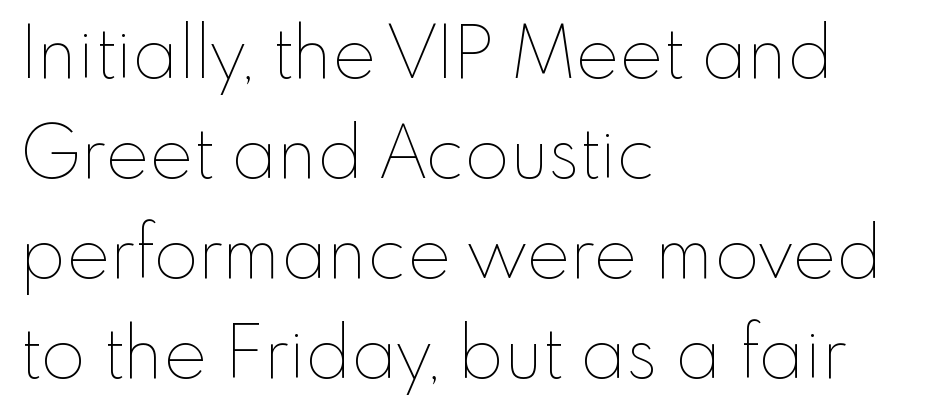
The image shows 73 px thin type, upright; set left-aligned, normal line spacing (1.37x), normal letter spacing, not underlined; low stroke contrast and a small x-height.
